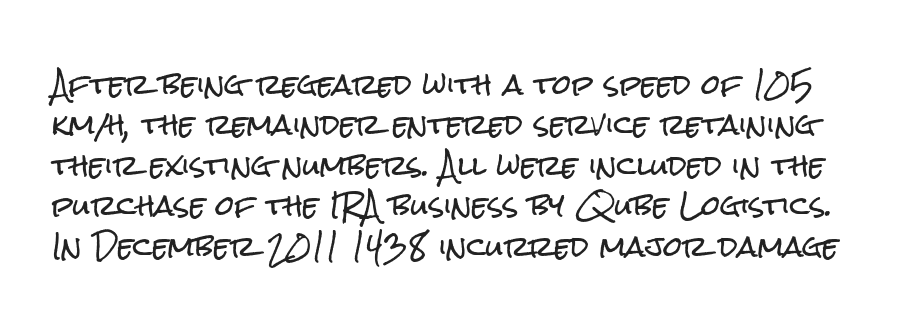
Q: Is the text italic (slanted)? A: No, it is upright.
Q: Is the text underlined? A: No.
Q: Is the spacing between letters normal or unusually wide? A: Normal.
Q: Is the spacing between lines tight, normal or loose? A: Normal.
